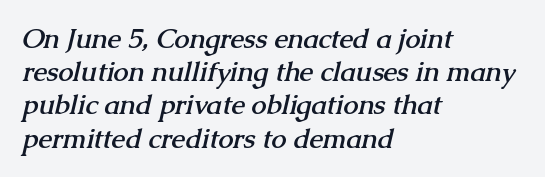
{"bold": "yes", "underline": "no", "align": "left", "line_spacing_ratio": 1.23, "letter_spacing": "normal", "letter_spacing_em": 0.0, "glyph_px": 27}
